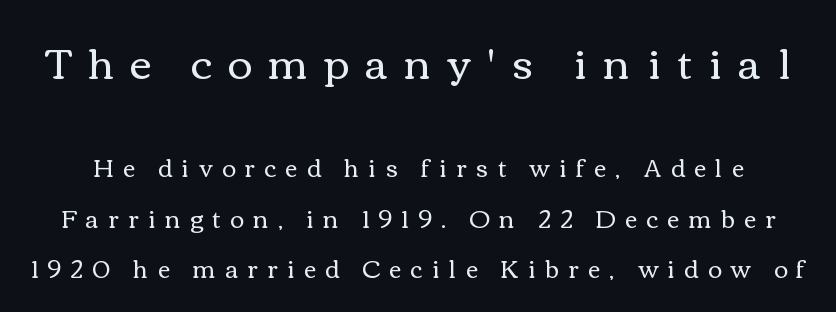
Q: Is the text bold? A: No.
Q: Is the text italic (slanted)? A: No, it is upright.
Q: Is the text underlined? A: No.
Q: Is the spacing between letters normal or unusually wide? A: Unusually wide.
Q: Is the spacing between lines tight, normal or loose? A: Loose.
Q: Which block of text is set in a larger size, the first (top) or the second (bottom)? A: The first (top) one.
Q: Width (condensed, normal, or wide)? A: Wide.
Q: x-height? A: Medium.
Q: Monospaced? A: No.
